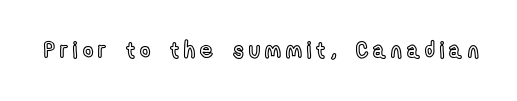
{"italic": "no", "underline": "no", "letter_spacing": "wide", "letter_spacing_em": 0.24, "glyph_px": 22}
